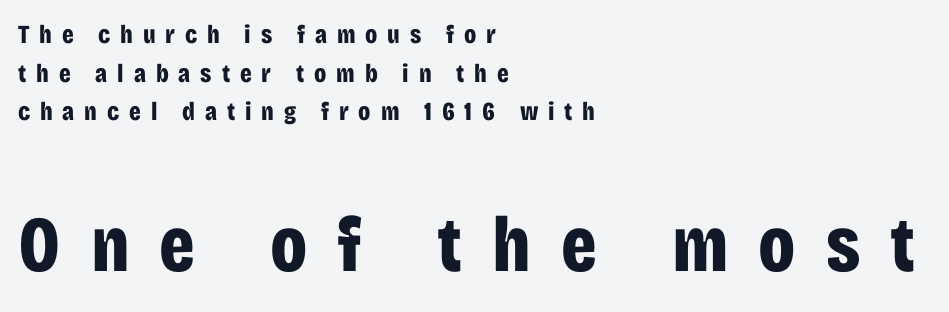
Short and long lines alike share a common starting point at left. Type style note: lacks serifs. I'd describe the lettering as bold — thick and assertive. You could only call the tracking loose — the letters float apart. You get the small type first, then a jump to larger type.
